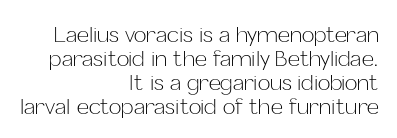
Q: Is the text bold? A: No.
Q: Is the text italic (slanted)? A: No, it is upright.
Q: Is the text underlined? A: No.
Q: How is the paragraph aligned? A: Right-aligned.
Q: Is the spacing between letters normal or unusually wide? A: Normal.
Q: Is the spacing between lines tight, normal or loose? A: Tight.
